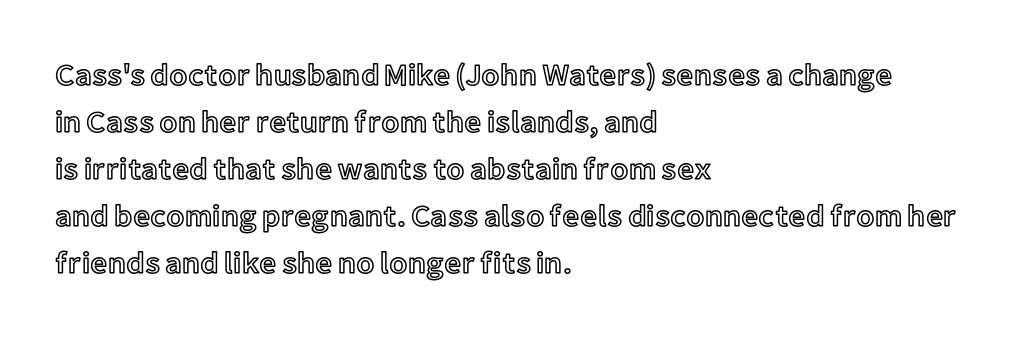
The image shows 30 px text type, upright; set left-aligned, normal line spacing (1.57x), normal letter spacing, not underlined; a medium x-height.
